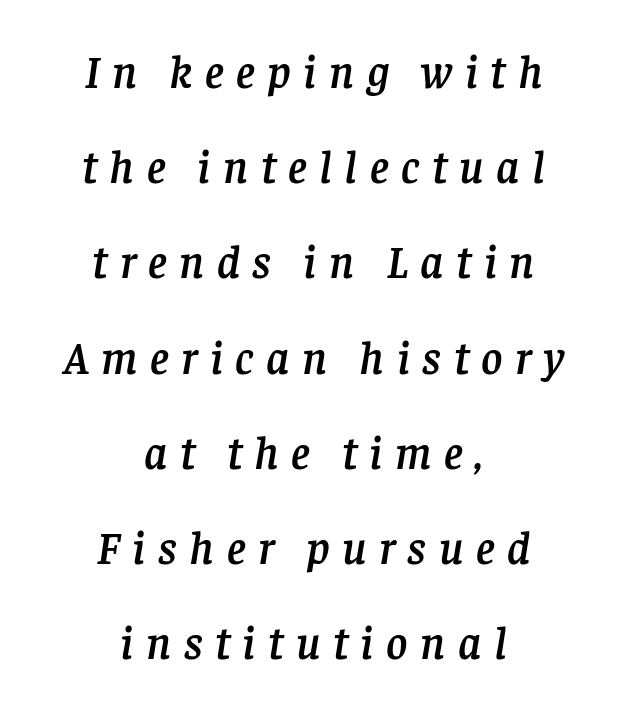
Q: Is the text italic (slanted)? A: Yes, it leans right by about 8 degrees.
Q: Is the typeface a serif or a sans-serif typeface? A: Serif.
Q: Is the text underlined? A: No.
Q: How is the paragraph aligned? A: Centered.
Q: Is the spacing between letters normal or unusually wide? A: Unusually wide.
Q: Is the spacing between lines tight, normal or loose? A: Loose.
Q: Width (condensed, normal, or wide)? A: Normal.
Q: Stroke contrast? A: Low.
Q: x-height? A: Large.
Q: Monospaced? A: No.
